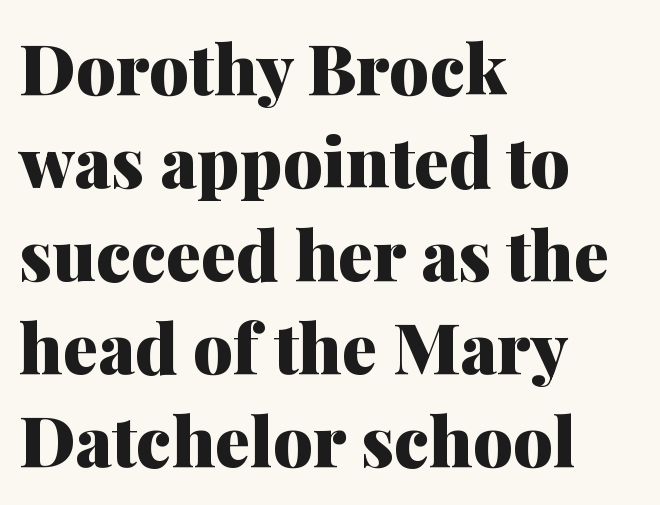
Q: Is the text bold? A: Yes.
Q: Is the text italic (slanted)? A: No, it is upright.
Q: Is the typeface a serif or a sans-serif typeface? A: Serif.
Q: Is the text underlined? A: No.
Q: How is the paragraph aligned? A: Left-aligned.
Q: Is the spacing between letters normal or unusually wide? A: Normal.
Q: Is the spacing between lines tight, normal or loose? A: Normal.
Q: Width (condensed, normal, or wide)? A: Normal.
Q: Stroke contrast? A: Medium.
Q: x-height? A: Medium.
Q: Monospaced? A: No.
